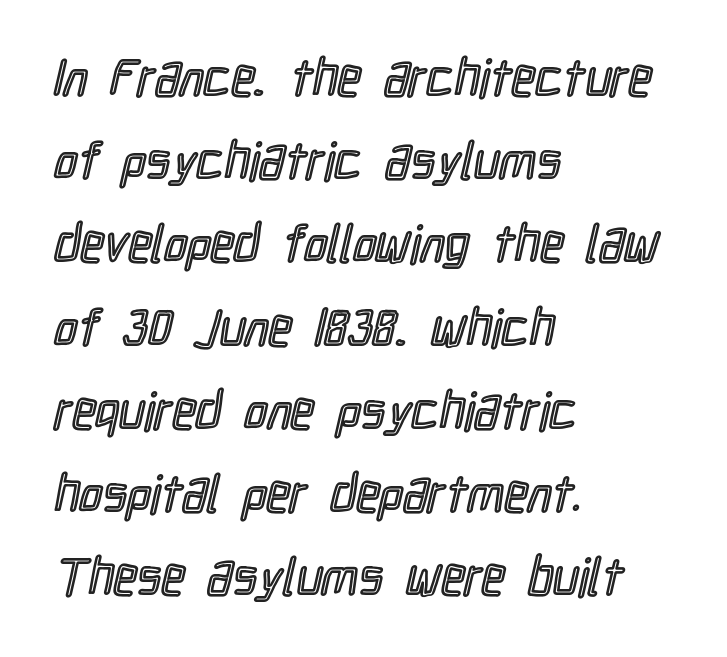
Q: Is the text italic (slanted)? A: Yes.
Q: Is the text underlined? A: No.
Q: How is the paragraph aligned? A: Left-aligned.
Q: Is the spacing between letters normal or unusually wide? A: Normal.
Q: Is the spacing between lines tight, normal or loose? A: Normal.
Q: Width (condensed, normal, or wide)? A: Condensed.
Q: x-height? A: Medium.
Q: Monospaced? A: No.
